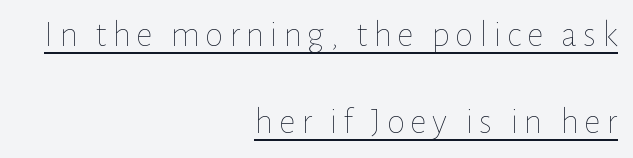
Q: Is the text bold? A: No.
Q: Is the text italic (slanted)? A: No, it is upright.
Q: Is the text underlined? A: Yes.
Q: How is the paragraph aligned? A: Right-aligned.
Q: Is the spacing between lines tight, normal or loose? A: Loose.
Q: Width (condensed, normal, or wide)? A: Normal.
Q: Stroke contrast? A: Low.
Q: x-height? A: Medium.
Q: Monospaced? A: No.
